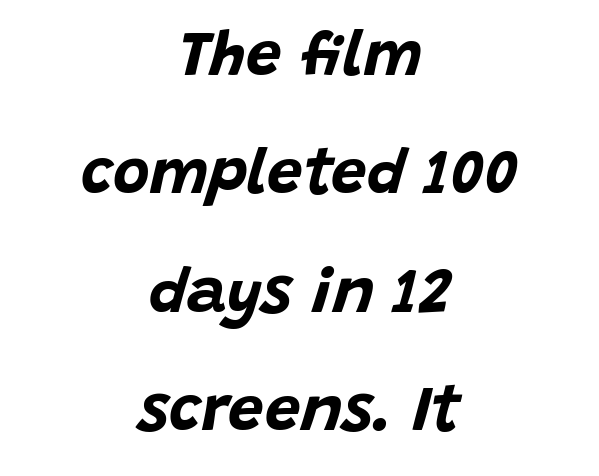
{"italic": "yes", "lean": "right", "slant_degrees": 15, "bold": "yes", "weight": "bold", "width": "normal", "stroke_contrast": "low", "x_height": "large", "monospaced": "no", "underline": "no", "align": "center", "line_spacing_ratio": 1.88, "letter_spacing": "normal", "letter_spacing_em": 0.0, "glyph_px": 63}
